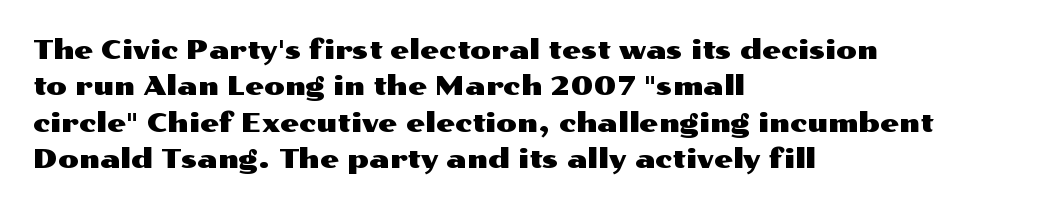
Tracking value appears to be zero — textbook default spacing. The type sits square on the baseline with zero lean. A clean baseline with only descenders dipping below it. Is the block centered? No — it sits flush against the left margin. Notice how descenders clear the ascenders below comfortably — that's standard leading.
